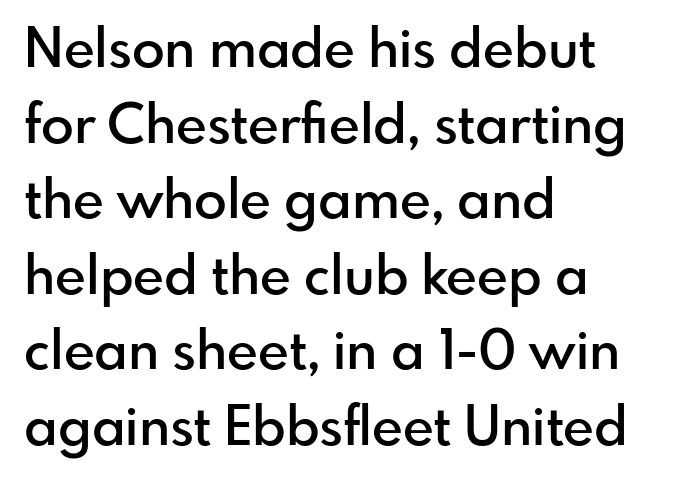
The line texture is even and compact thanks to regular tracking. Clear beneath every line of the passage. Grotesque or geometric, the face here clearly has no serifs. Vertically, the passage feels balanced, rows spaced as you'd expect. You can tell it's not italic because the verticals are truly vertical. Do the characters align in a grid? No, the font is proportional.
